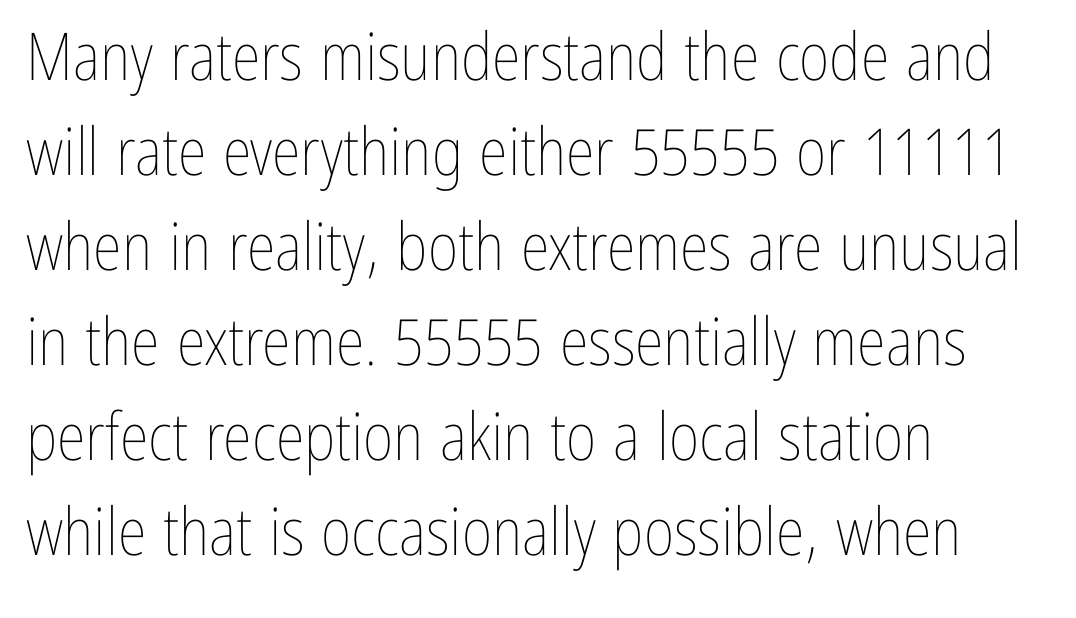
The specimen omits any rule beneath the text block's lines. All the whitespace from short lines collects on the right. Proportional: the letters do not fall into vertical columns. A quiet, ordinary-to-light weight characterises the typeface. Between one letter and the next there's only the usual sliver of space.
